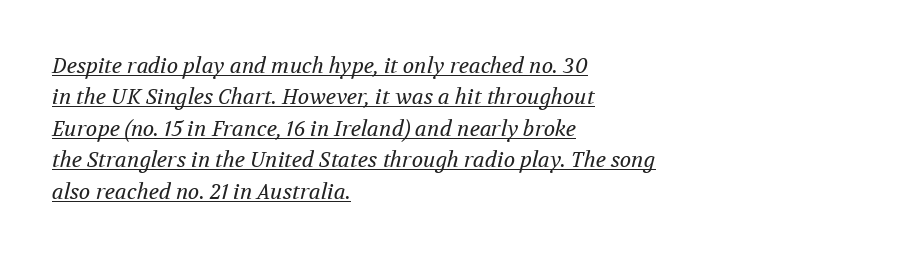
{"italic": "yes", "lean": "right", "slant_degrees": 12, "bold": "no", "underline": "yes", "align": "left", "line_spacing": "normal", "line_spacing_ratio": 1.5, "letter_spacing": "normal", "letter_spacing_em": 0.0, "glyph_px": 21}
